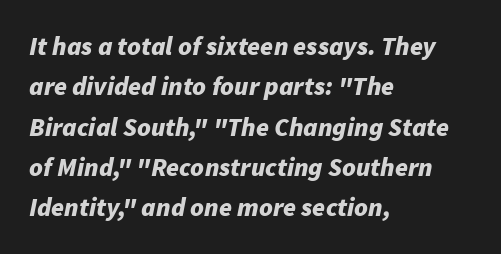
Q: Is the text bold? A: Yes.
Q: Is the text italic (slanted)? A: Yes, it leans right by about 11 degrees.
Q: Is the text underlined? A: No.
Q: How is the paragraph aligned? A: Left-aligned.
Q: Is the spacing between letters normal or unusually wide? A: Normal.
Q: Is the spacing between lines tight, normal or loose? A: Normal.
